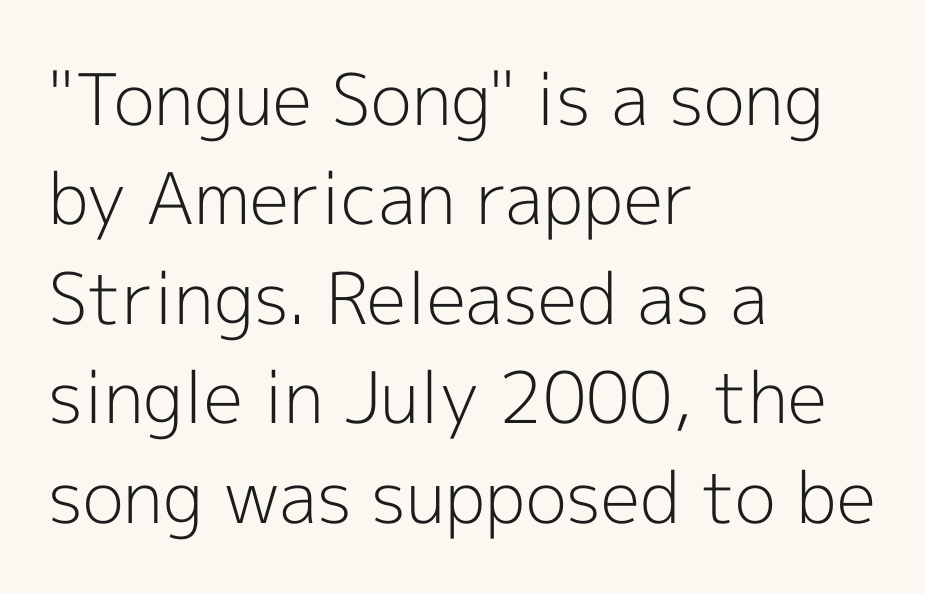
Q: Is the text bold? A: No.
Q: Is the text italic (slanted)? A: No, it is upright.
Q: Is the typeface a serif or a sans-serif typeface? A: Sans-serif.
Q: Is the text underlined? A: No.
Q: How is the paragraph aligned? A: Left-aligned.
Q: Is the spacing between letters normal or unusually wide? A: Normal.
Q: Is the spacing between lines tight, normal or loose? A: Normal.
Q: Width (condensed, normal, or wide)? A: Normal.
Q: x-height? A: Medium.
Q: Monospaced? A: No.
